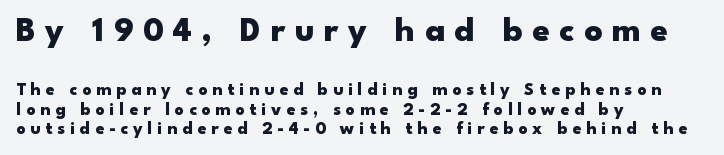
Q: Is the text bold? A: Yes.
Q: Is the text italic (slanted)? A: No, it is upright.
Q: Is the typeface a serif or a sans-serif typeface? A: Sans-serif.
Q: Is the text underlined? A: No.
Q: How is the paragraph aligned? A: Left-aligned.
Q: Is the spacing between letters normal or unusually wide? A: Unusually wide.
Q: Is the spacing between lines tight, normal or loose? A: Tight.
Q: Which block of text is set in a larger size, the first (top) or the second (bottom)? A: The first (top) one.
Q: Width (condensed, normal, or wide)? A: Wide.
Q: Stroke contrast? A: Low.
Q: x-height? A: Small.
Q: Monospaced? A: No.
